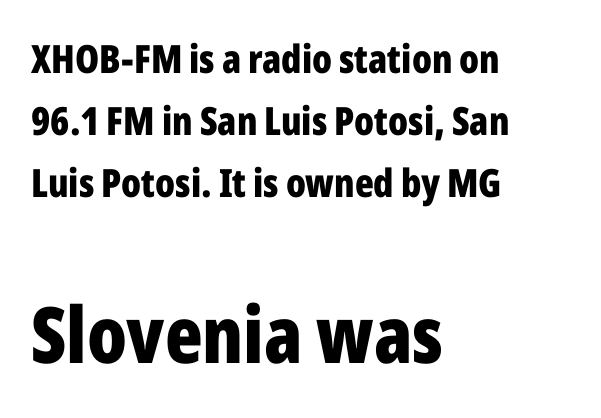
Q: Is the text bold? A: Yes.
Q: Is the text italic (slanted)? A: No, it is upright.
Q: Is the typeface a serif or a sans-serif typeface? A: Sans-serif.
Q: Is the text underlined? A: No.
Q: How is the paragraph aligned? A: Left-aligned.
Q: Is the spacing between letters normal or unusually wide? A: Normal.
Q: Is the spacing between lines tight, normal or loose? A: Normal.
Q: Which block of text is set in a larger size, the first (top) or the second (bottom)? A: The second (bottom) one.
Q: Width (condensed, normal, or wide)? A: Condensed.
Q: Stroke contrast? A: Low.
Q: x-height? A: Medium.
Q: Monospaced? A: No.
